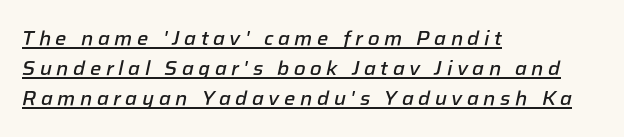
{"italic": "yes", "lean": "right", "slant_degrees": 12, "bold": "semi", "underline": "yes", "align": "left", "line_spacing": "normal", "line_spacing_ratio": 1.51, "letter_spacing": "wide", "letter_spacing_em": 0.23, "glyph_px": 20}
